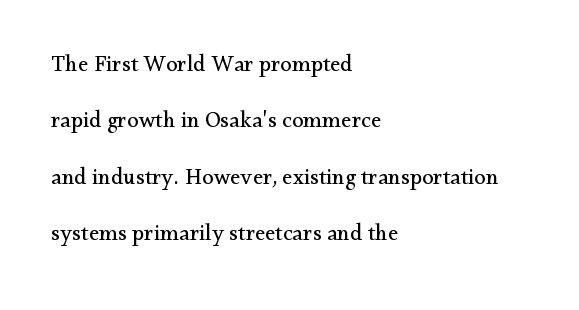
The image shows 23 px text type, upright; set left-aligned, loose line spacing (2.45x), normal letter spacing, not underlined.
